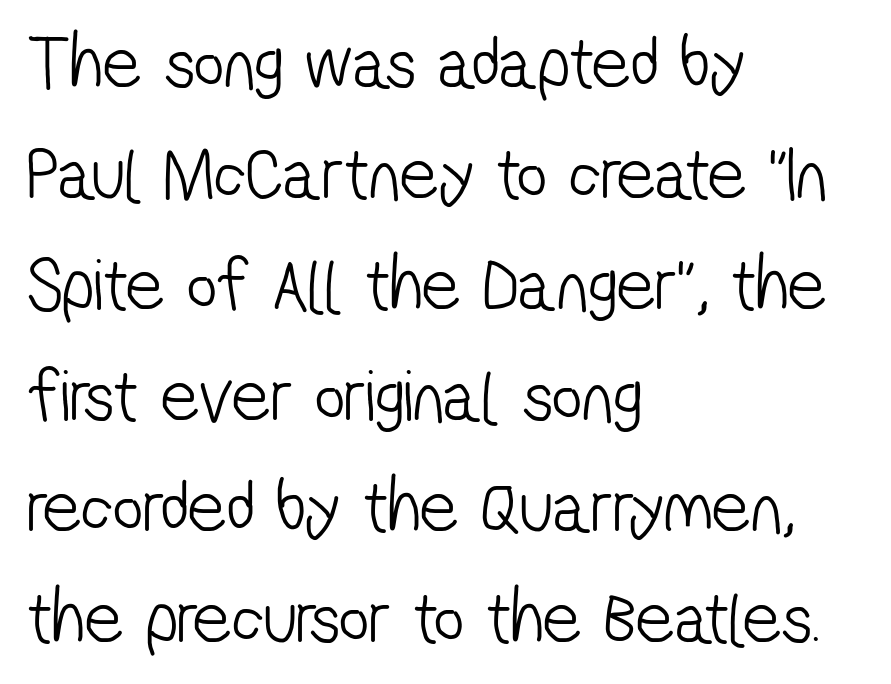
What stands out about the letter spacing? Nothing — it is the standard amount. The gap between lines stays unmarked. This is not heavy type; no bold has been used. The paragraph has a hard left edge and a soft right edge. What kind of face is this? One without serifs — a sans.
